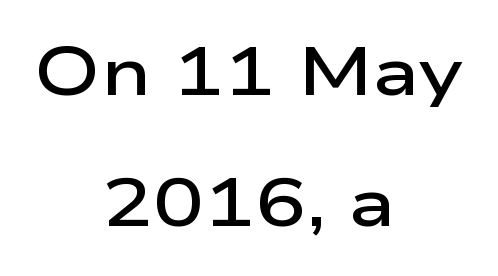
Summary of vertical rhythm: relaxed, with wide interline spacing. The passage shown is not underscored anywhere. The letters advance in unequal steps, a hallmark of proportional type. Posture: vertical.
